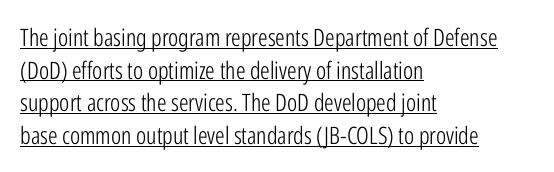
{"italic": "no", "bold": "no", "underline": "yes", "align": "left", "line_spacing": "normal", "line_spacing_ratio": 1.36, "letter_spacing": "normal", "letter_spacing_em": 0.0, "glyph_px": 24}
